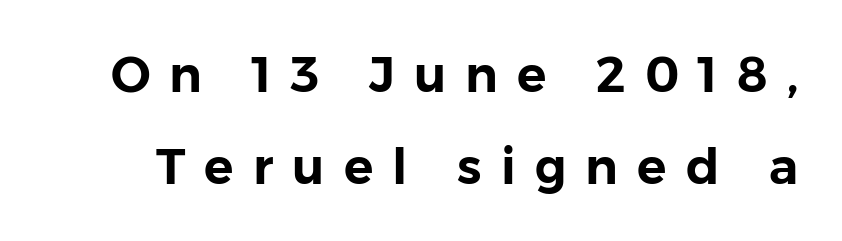
{"serif": "no", "italic": "no", "width": "normal", "stroke_contrast": "low", "x_height": "medium", "monospaced": "no", "underline": "no", "line_spacing_ratio": 1.87, "letter_spacing": "wide", "letter_spacing_em": 0.39, "glyph_px": 49}
